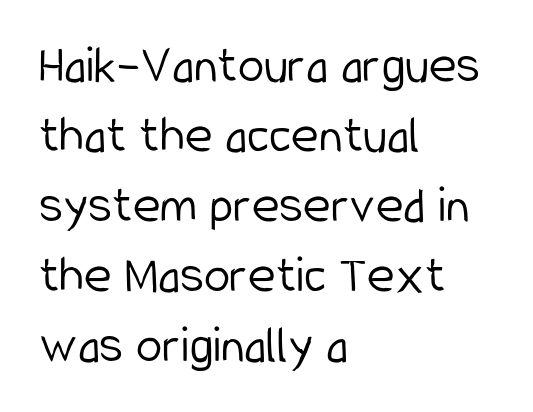
Q: Is the text bold? A: No.
Q: Is the text italic (slanted)? A: No, it is upright.
Q: Is the typeface a serif or a sans-serif typeface? A: Sans-serif.
Q: Is the text underlined? A: No.
Q: How is the paragraph aligned? A: Left-aligned.
Q: Is the spacing between letters normal or unusually wide? A: Normal.
Q: Is the spacing between lines tight, normal or loose? A: Normal.
Q: Width (condensed, normal, or wide)? A: Condensed.
Q: Stroke contrast? A: Low.
Q: x-height? A: Medium.
Q: Monospaced? A: No.
